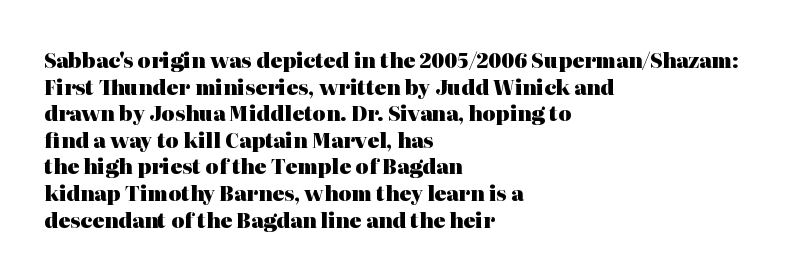
The image shows 20 px bold type, upright; set left-aligned, normal line spacing (1.33x), normal letter spacing, not underlined.
